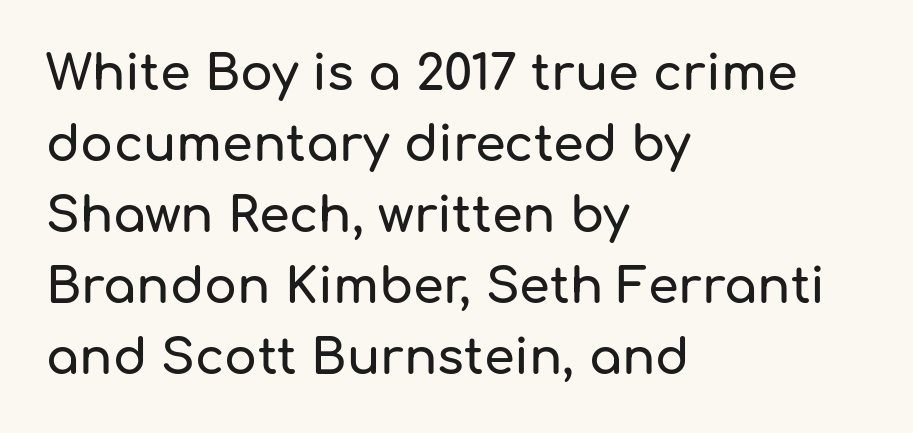
{"serif": "no", "italic": "no", "width": "normal", "stroke_contrast": "low", "x_height": "medium", "monospaced": "no", "underline": "no", "align": "left", "line_spacing": "normal", "line_spacing_ratio": 1.45, "letter_spacing": "normal", "letter_spacing_em": 0.0, "glyph_px": 49}
